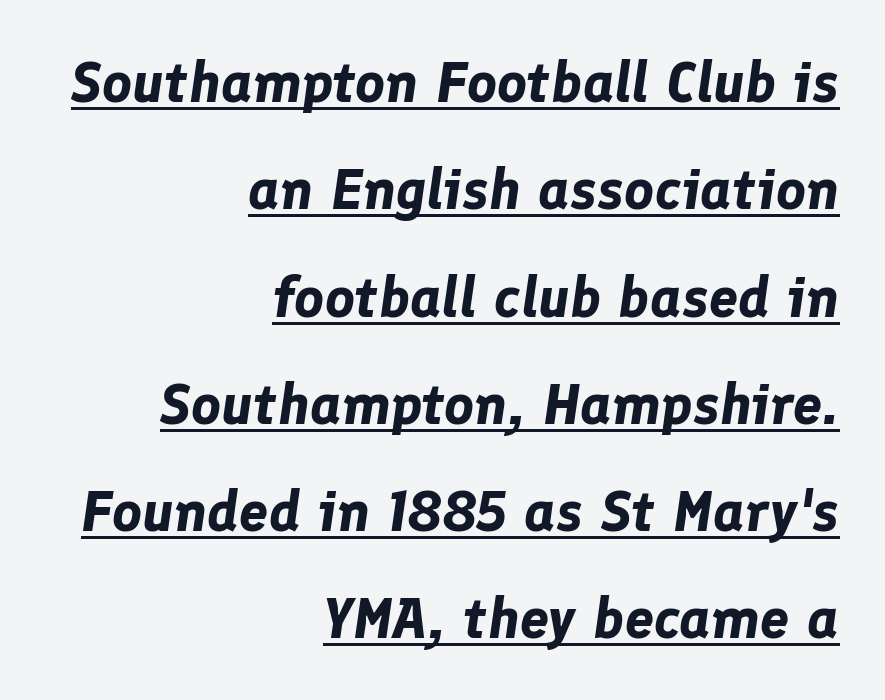
{"italic": "yes", "lean": "right", "slant_degrees": 8, "bold": "yes", "weight": "bold", "width": "normal", "stroke_contrast": "low", "x_height": "medium", "monospaced": "no", "underline": "yes", "align": "right", "line_spacing_ratio": 1.85, "letter_spacing": "normal", "letter_spacing_em": 0.0, "glyph_px": 58}
